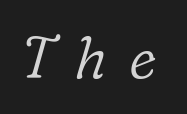
The image shows 59 px light serif type, italic (leaning right); set unusually wide letter spacing (+0.36 em), not underlined; low stroke contrast and a medium x-height.
